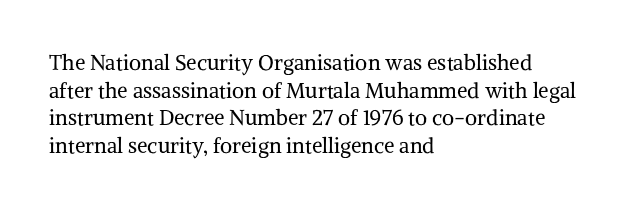
{"italic": "no", "bold": "no", "underline": "no", "align": "left", "line_spacing": "normal", "line_spacing_ratio": 1.32, "letter_spacing": "normal", "letter_spacing_em": 0.0, "glyph_px": 21}
